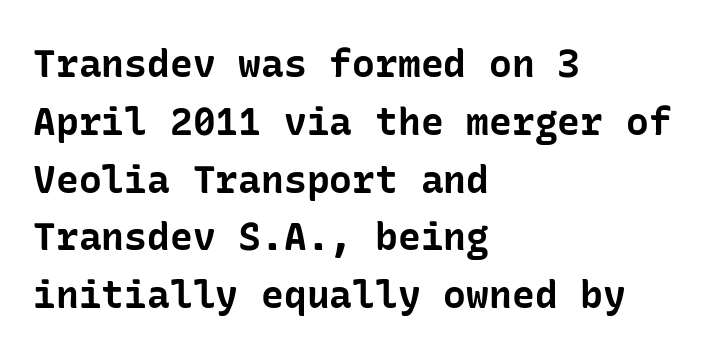
{"serif": "no", "italic": "no", "bold": "yes", "weight": "bold", "width": "normal", "stroke_contrast": "low", "x_height": "medium", "underline": "no", "align": "left", "line_spacing": "normal", "line_spacing_ratio": 1.52, "letter_spacing": "normal", "letter_spacing_em": 0.0, "glyph_px": 38}
